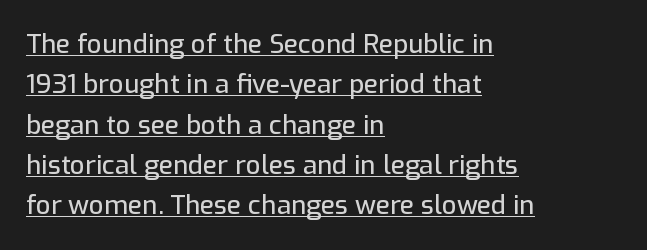
{"italic": "no", "underline": "yes", "align": "left", "line_spacing": "normal", "line_spacing_ratio": 1.55, "letter_spacing": "normal", "letter_spacing_em": 0.0, "glyph_px": 26}
